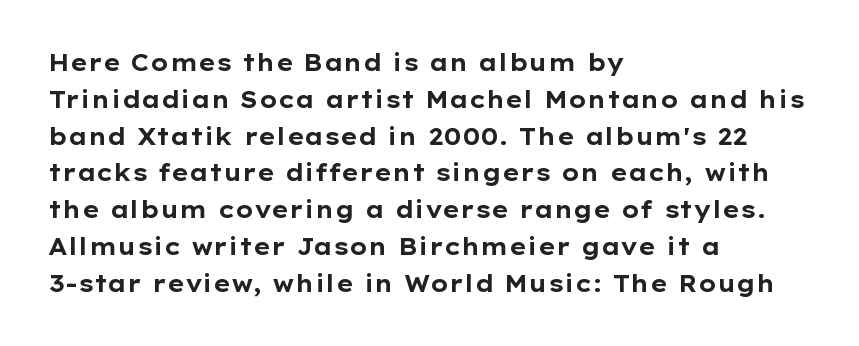
The passage shown stacks its lines at a standard gap. The rag falls on the right side of this text block. Nope, not italic — everything's standing straight. Rule under the text: the space is simply empty. The face used here is rendered with its standard letterfit.
